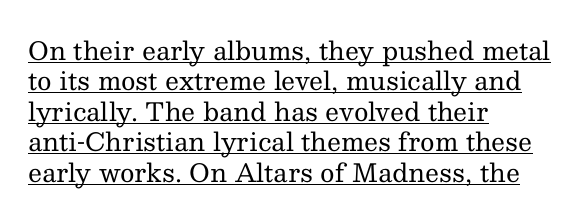
{"italic": "no", "bold": "no", "underline": "yes", "align": "left", "line_spacing_ratio": 1.22, "letter_spacing": "normal", "letter_spacing_em": 0.0, "glyph_px": 25}
